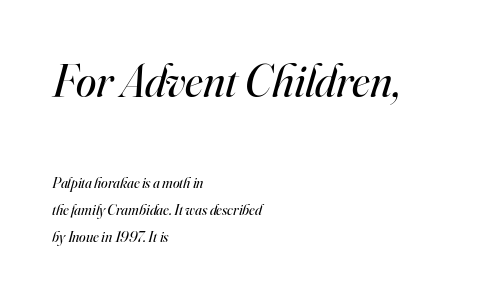
The strip under each line holds only bare page. Here the glyphs are tracked normally, forming tight word shapes. One-word summary of the alignment: left. Each stroke keeps to a modest, everyday thickness or less. A typesetter would call this proportional, since set widths differ per character. Designer's note — italics engaged.
